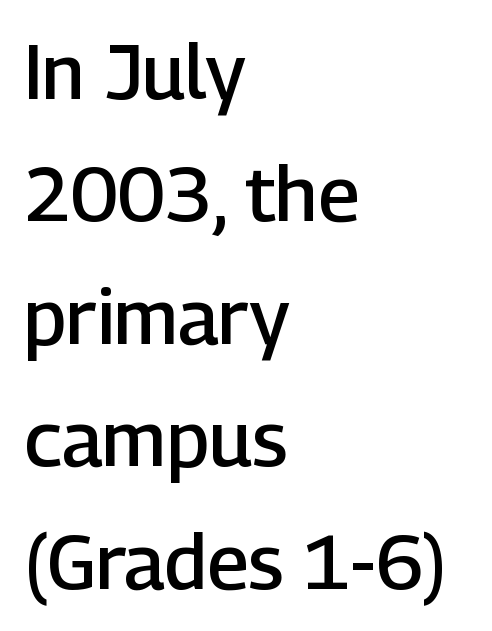
{"serif": "no", "italic": "no", "bold": "semi", "weight": "semibold", "width": "normal", "stroke_contrast": "low", "x_height": "medium", "monospaced": "no", "underline": "no", "align": "left", "line_spacing": "normal", "line_spacing_ratio": 1.59, "letter_spacing": "normal", "letter_spacing_em": 0.0, "glyph_px": 77}
